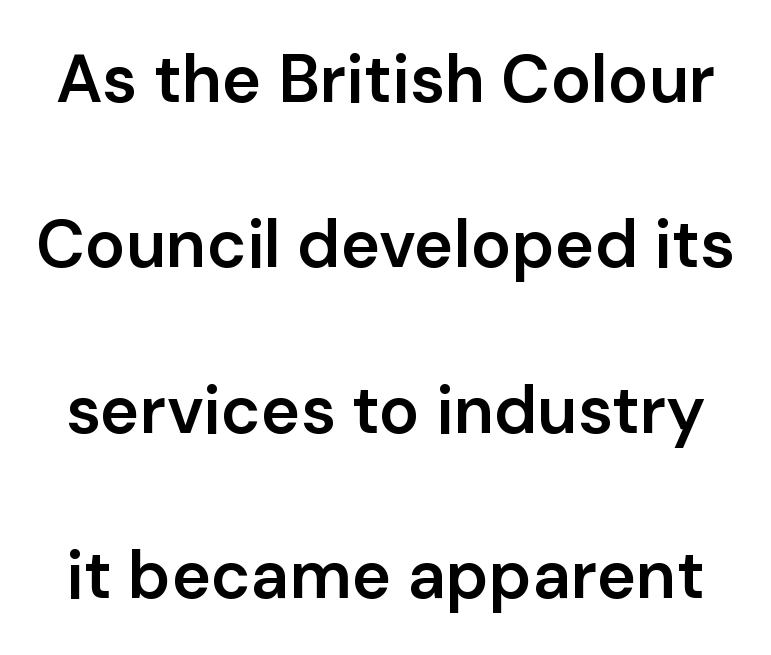
Q: Is the text bold? A: Semi-bold.
Q: Is the text italic (slanted)? A: No, it is upright.
Q: Is the typeface a serif or a sans-serif typeface? A: Sans-serif.
Q: Is the text underlined? A: No.
Q: Is the spacing between letters normal or unusually wide? A: Normal.
Q: Is the spacing between lines tight, normal or loose? A: Loose.
Q: Width (condensed, normal, or wide)? A: Normal.
Q: Stroke contrast? A: Low.
Q: x-height? A: Medium.
Q: Monospaced? A: No.
